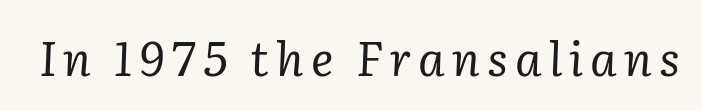
{"serif": "yes", "italic": "yes", "lean": "right", "slant_degrees": 2, "bold": "no", "weight": "regular", "width": "normal", "stroke_contrast": "low", "x_height": "medium", "monospaced": "no", "underline": "no", "glyph_px": 47}
